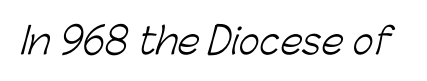
Q: Is the text bold? A: No.
Q: Is the typeface a serif or a sans-serif typeface? A: Sans-serif.
Q: Is the text underlined? A: No.
Q: Is the spacing between letters normal or unusually wide? A: Normal.
Q: Width (condensed, normal, or wide)? A: Normal.
Q: Stroke contrast? A: Low.
Q: x-height? A: Medium.
Q: Monospaced? A: No.
